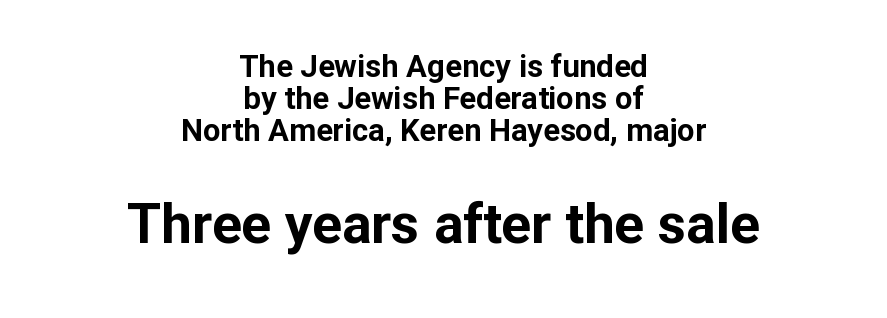
The image shows 55 px bold sans-serif type, upright; set centered, tight line spacing (1.04x), normal letter spacing, not underlined; the second (bottom) block is 1.77x larger; low stroke contrast and a medium x-height.
